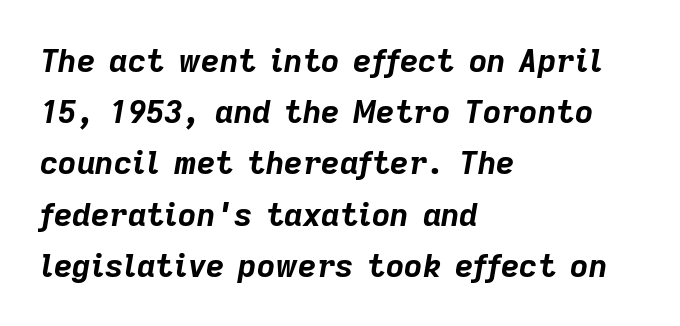
Q: Is the text bold? A: Yes.
Q: Is the text italic (slanted)? A: Yes, it leans right by about 9 degrees.
Q: Is the text underlined? A: No.
Q: How is the paragraph aligned? A: Left-aligned.
Q: Is the spacing between letters normal or unusually wide? A: Normal.
Q: Is the spacing between lines tight, normal or loose? A: Normal.
Q: Width (condensed, normal, or wide)? A: Normal.
Q: Stroke contrast? A: Low.
Q: x-height? A: Medium.
Q: Monospaced? A: No.
